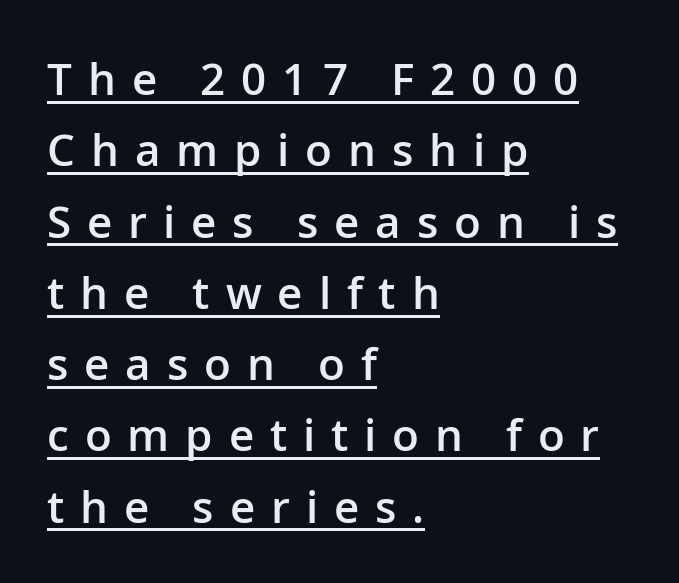
You can tell from the bare stems that sans-serif type was used. Is the type bold? Partly — it's a semibold, heavier than regular but not fully bold. Every stem runs plumb, perpendicular to the baseline. Line starts are locked; line ends wander.
